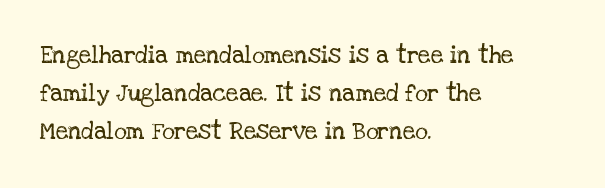
Is there much room between lines? A standard amount, neither cramped nor airy. A roman cut, with each character standing at attention. How are the letters spaced? Ordinarily, with no added tracking. This rendering features lettering with no underline. The paragraph shown leans on its left margin. The weight tops out at a normal text grade.
